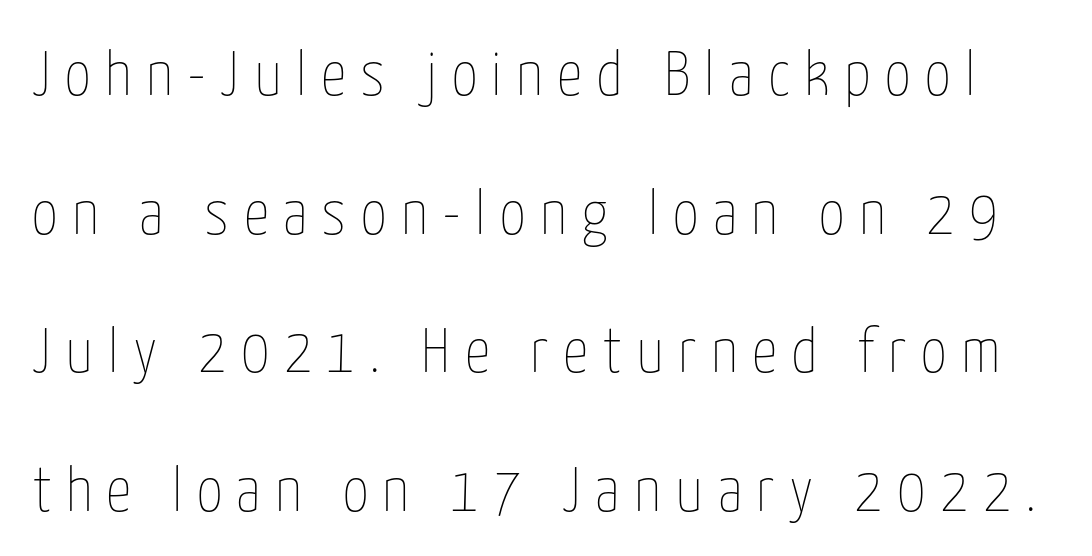
The image shows 63 px thin, condensed type, upright; set loose line spacing (2.2x), unusually wide letter spacing (+0.23 em), not underlined; low stroke contrast and a medium x-height.
